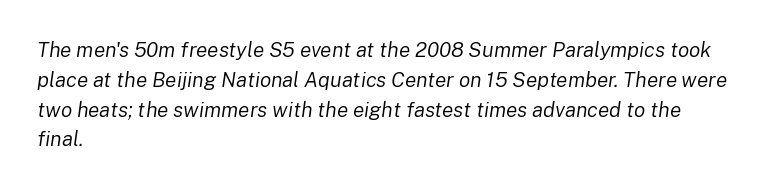
{"italic": "yes", "lean": "right", "slant_degrees": 8, "bold": "no", "underline": "no", "align": "left", "line_spacing": "normal", "line_spacing_ratio": 1.42, "letter_spacing": "normal", "letter_spacing_em": 0.0, "glyph_px": 21}
